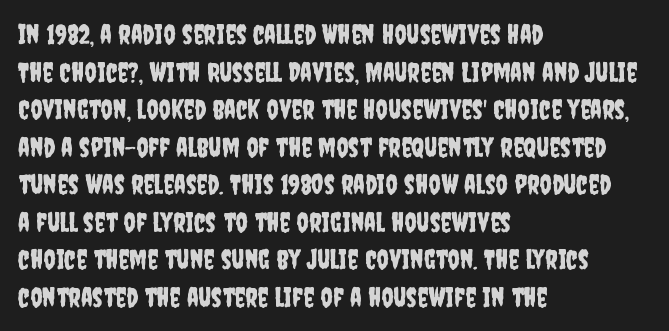
The image shows 27 px text type, upright; set left-aligned, normal line spacing (1.39x), normal letter spacing, not underlined.
